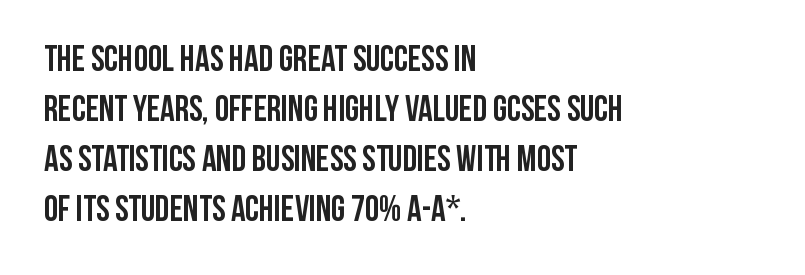
{"serif": "no", "italic": "no", "bold": "yes", "weight": "semibold", "width": "condensed", "stroke_contrast": "low", "x_height": "large", "monospaced": "no", "underline": "no", "align": "left", "line_spacing": "normal", "line_spacing_ratio": 1.39, "letter_spacing": "normal", "letter_spacing_em": 0.0, "glyph_px": 36}
